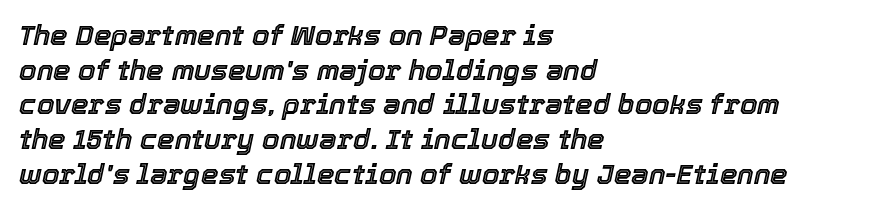
The image shows 28 px text type, italic (leaning right); set left-aligned, line spacing 1.24x, normal letter spacing, not underlined; a medium x-height.
